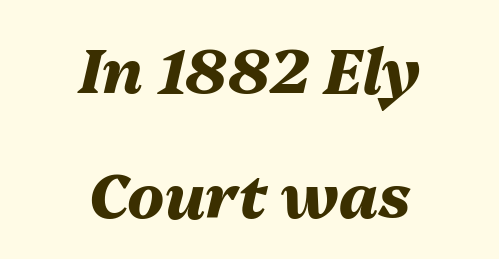
Q: Is the text bold? A: Yes.
Q: Is the text italic (slanted)? A: Yes, it leans right by about 13 degrees.
Q: Is the text underlined? A: No.
Q: How is the paragraph aligned? A: Centered.
Q: Is the spacing between letters normal or unusually wide? A: Normal.
Q: Is the spacing between lines tight, normal or loose? A: Loose.
Q: Width (condensed, normal, or wide)? A: Normal.
Q: Stroke contrast? A: Medium.
Q: x-height? A: Medium.
Q: Monospaced? A: No.
